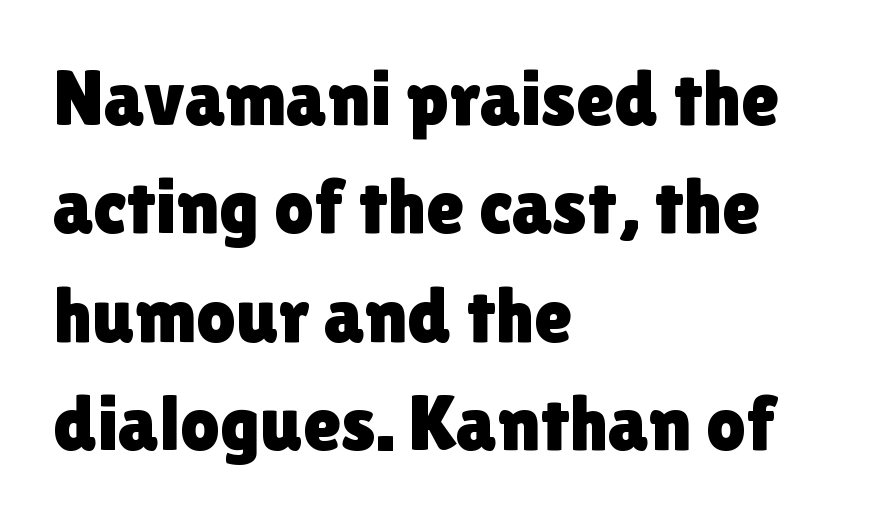
{"serif": "no", "italic": "no", "width": "normal", "x_height": "medium", "monospaced": "no", "underline": "no", "align": "left", "line_spacing": "normal", "line_spacing_ratio": 1.39, "letter_spacing": "normal", "letter_spacing_em": 0.0, "glyph_px": 78}
